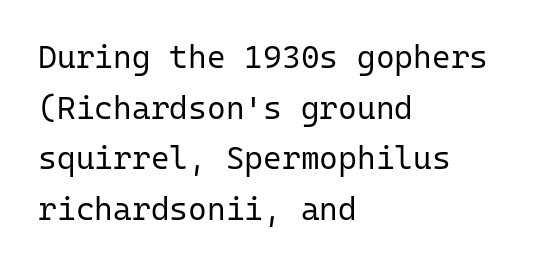
{"serif": "no", "italic": "no", "bold": "no", "weight": "regular", "width": "normal", "stroke_contrast": "low", "x_height": "medium", "monospaced": "yes", "underline": "no", "align": "left", "line_spacing": "normal", "line_spacing_ratio": 1.58, "letter_spacing": "normal", "letter_spacing_em": 0.0, "glyph_px": 32}
